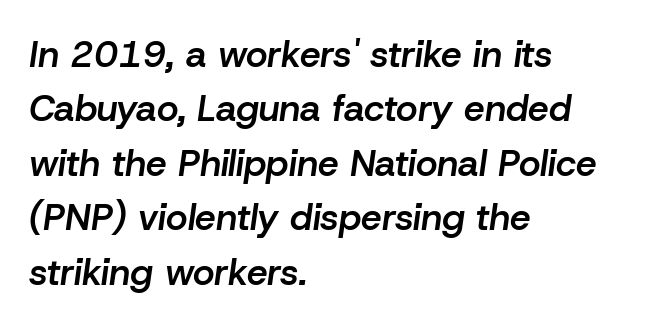
The image shows 37 px semibold type, italic (leaning right); set left-aligned, normal line spacing (1.47x), normal letter spacing, not underlined; low stroke contrast and a medium x-height.
